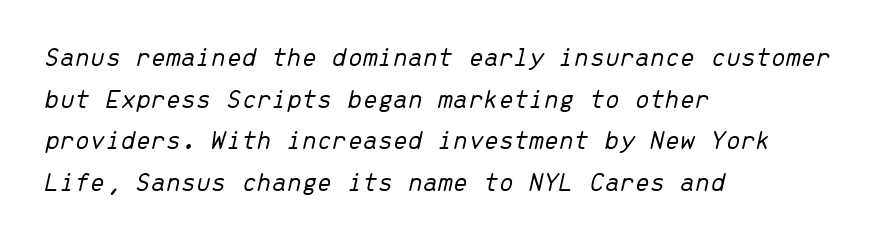
Q: Is the text bold? A: No.
Q: Is the text italic (slanted)? A: Yes, it leans right by about 13 degrees.
Q: Is the text underlined? A: No.
Q: How is the paragraph aligned? A: Left-aligned.
Q: Is the spacing between letters normal or unusually wide? A: Normal.
Q: Is the spacing between lines tight, normal or loose? A: Normal.
